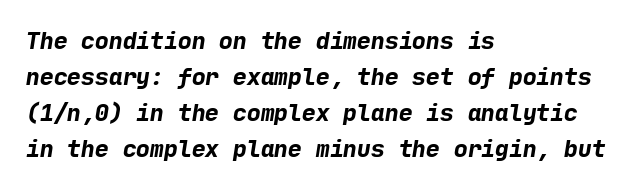
Q: Is the text bold? A: Yes.
Q: Is the text underlined? A: No.
Q: How is the paragraph aligned? A: Left-aligned.
Q: Is the spacing between letters normal or unusually wide? A: Normal.
Q: Is the spacing between lines tight, normal or loose? A: Normal.
